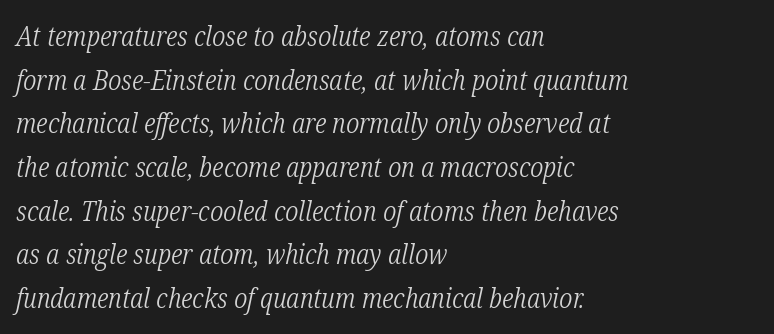
The image shows 28 px light, condensed serif type, italic (leaning right); set left-aligned, normal line spacing (1.56x), normal letter spacing, not underlined; low stroke contrast and a medium x-height.
